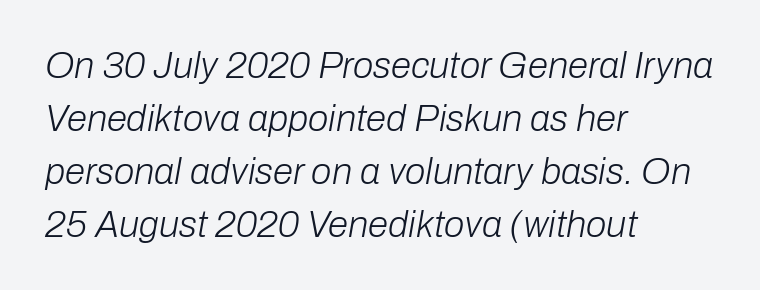
Q: Is the text bold? A: No.
Q: Is the text italic (slanted)? A: Yes, it leans right by about 10 degrees.
Q: Is the text underlined? A: No.
Q: How is the paragraph aligned? A: Left-aligned.
Q: Is the spacing between letters normal or unusually wide? A: Normal.
Q: Is the spacing between lines tight, normal or loose? A: Normal.
Q: Width (condensed, normal, or wide)? A: Normal.
Q: Stroke contrast? A: Low.
Q: x-height? A: Medium.
Q: Monospaced? A: No.
